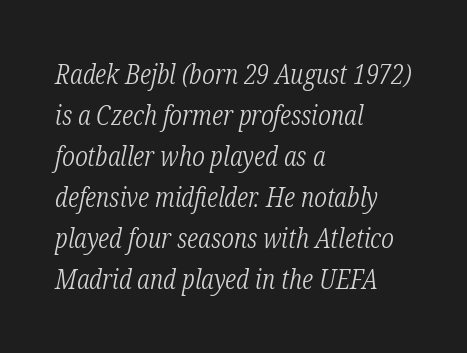
{"italic": "yes", "lean": "right", "slant_degrees": 12, "bold": "no", "underline": "no", "align": "left", "line_spacing": "normal", "line_spacing_ratio": 1.52, "letter_spacing": "normal", "letter_spacing_em": 0.0, "glyph_px": 27}
